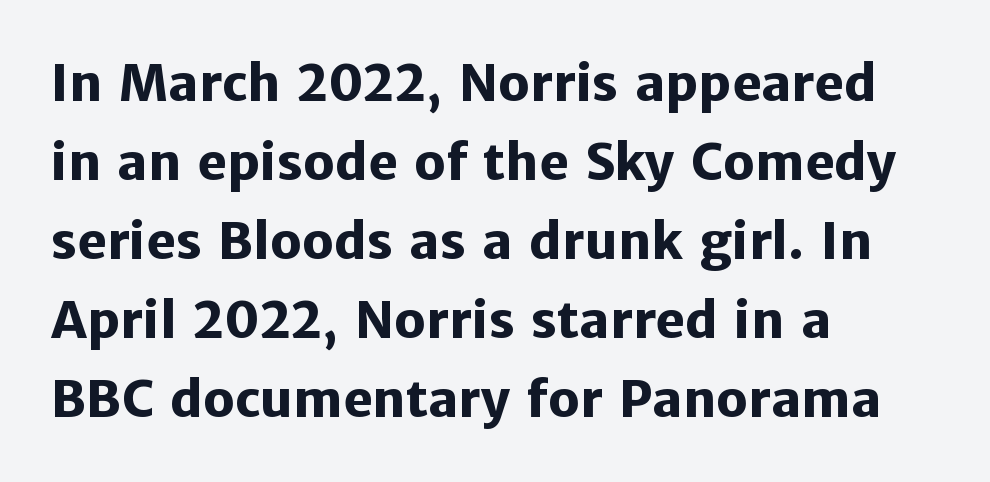
Underlining? Definitely not there. Default kerning and tracking; the words read as compact shapes. The characters look thick and weighty, a clear bold. You can tell from the bare stems that sans-serif type was used.
